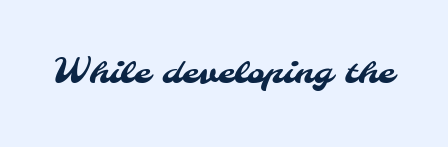
{"serif": "no", "width": "normal", "stroke_contrast": "medium", "x_height": "small", "monospaced": "no", "underline": "no", "letter_spacing": "normal", "letter_spacing_em": 0.0, "glyph_px": 34}
